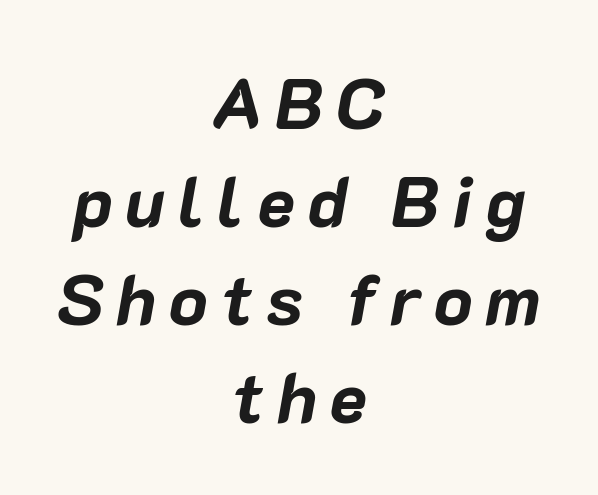
Descenders hang freely into open space. Short and long lines alike share a common midpoint. This block has exactly the height ordinary leading produces. The passage shown is typed in a proportional face where columns would drift.
